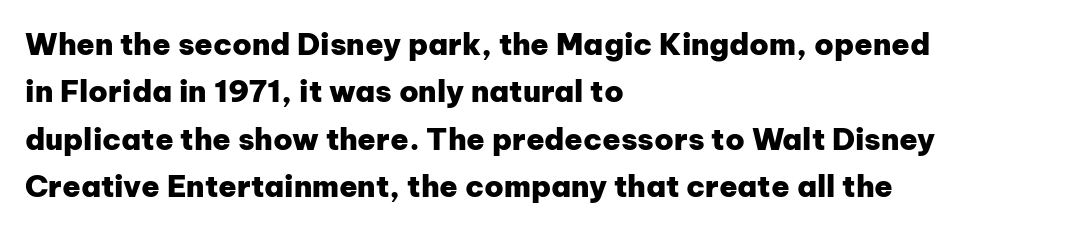
{"serif": "no", "italic": "no", "bold": "yes", "weight": "heavy", "width": "normal", "stroke_contrast": "low", "x_height": "medium", "monospaced": "no", "underline": "no", "align": "left", "line_spacing": "normal", "line_spacing_ratio": 1.58, "letter_spacing": "normal", "letter_spacing_em": 0.0, "glyph_px": 30}
